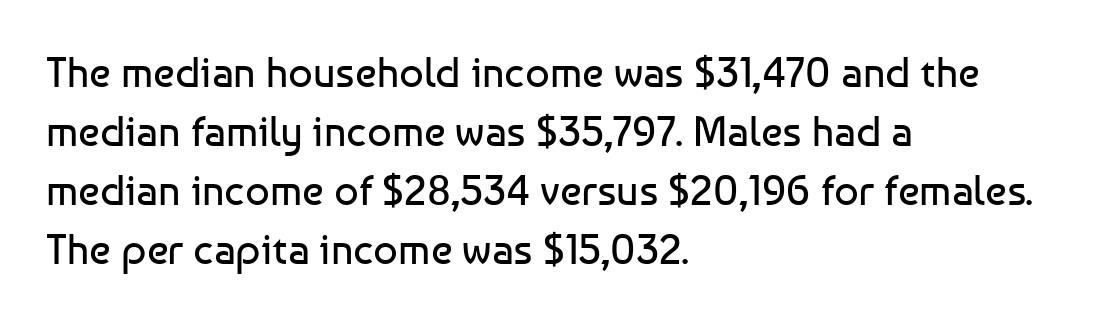
Q: Is the text bold? A: No.
Q: Is the text italic (slanted)? A: No, it is upright.
Q: Is the typeface a serif or a sans-serif typeface? A: Sans-serif.
Q: Is the text underlined? A: No.
Q: How is the paragraph aligned? A: Left-aligned.
Q: Is the spacing between letters normal or unusually wide? A: Normal.
Q: Is the spacing between lines tight, normal or loose? A: Normal.
Q: Width (condensed, normal, or wide)? A: Normal.
Q: Stroke contrast? A: Low.
Q: x-height? A: Medium.
Q: Monospaced? A: No.
